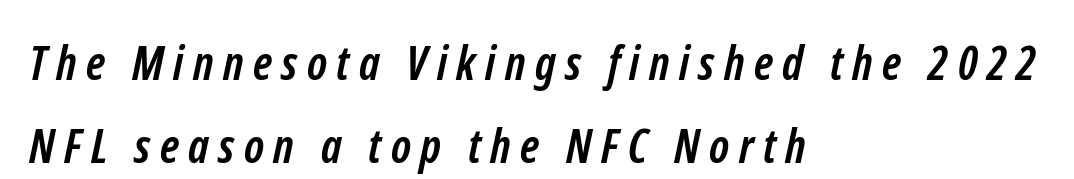
A classic flush-left, rag-right setting is used for this passage. A typesetter would call this proportional, since set widths differ per character. Is the type bold? Yes — the strokes are clearly thick and heavy. The letters carry no serifs — their stems end cleanly without finishing strokes. Words float on clear page, feet unadorned.
